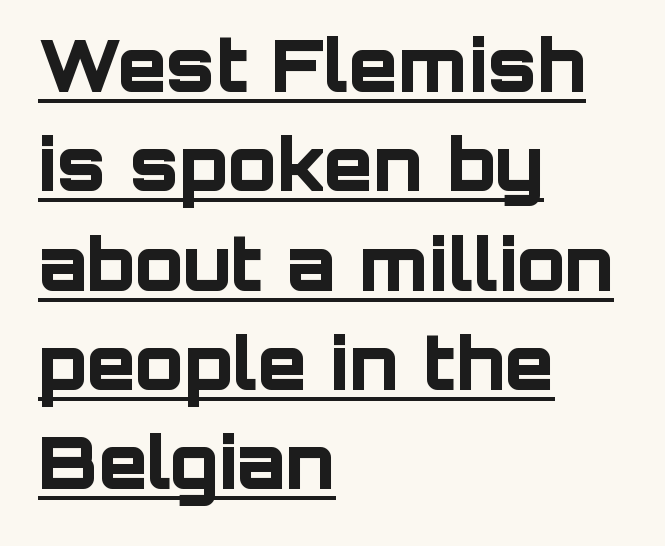
The image shows 72 px bold sans-serif type, upright; set left-aligned, normal line spacing (1.38x), normal letter spacing, underlined; low stroke contrast and a large x-height.
